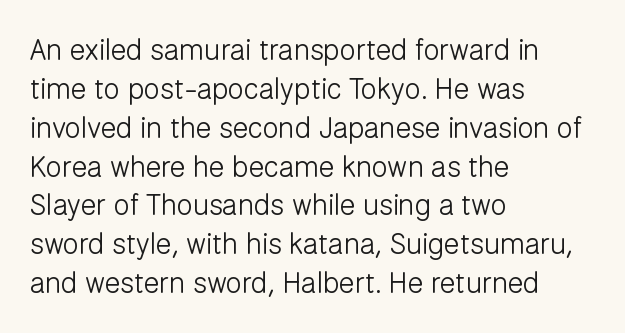
The image shows 29 px light sans-serif type, upright; set left-aligned, normal line spacing (1.34x), normal letter spacing, not underlined; low stroke contrast and a medium x-height.
